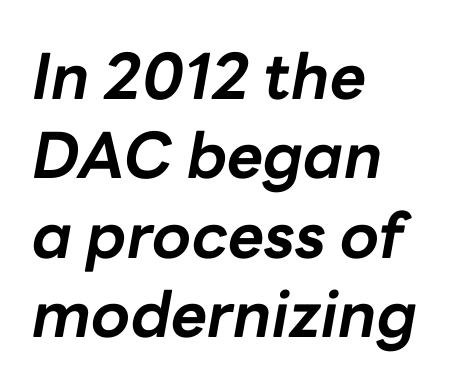
A full-strength bold gives these letters their thick strokes. Notice how the stems are inclined rather than vertical — that's the hallmark of italics. The words here are not underlined. Note the varied advance widths — an 'i' is clearly narrower than an 'm'. A normal amount of white space separates one row of letters from the next. Honestly, the letter spacing is just normal — you wouldn't notice it.
